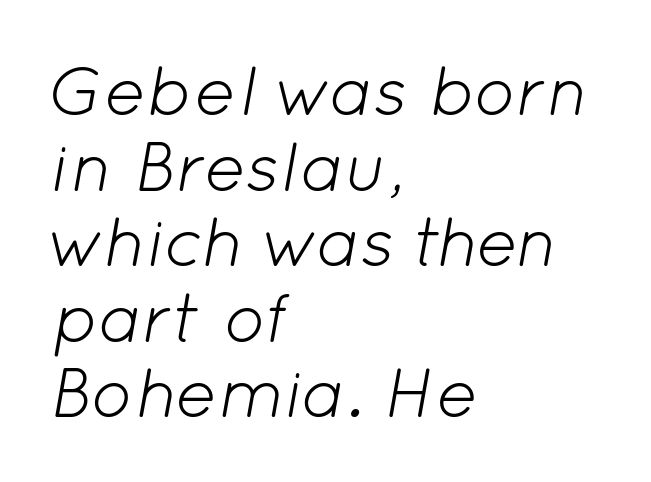
The image shows 70 px light type, italic (leaning right); set left-aligned, tight line spacing (1.08x), normal letter spacing, not underlined; low stroke contrast and a medium x-height.
